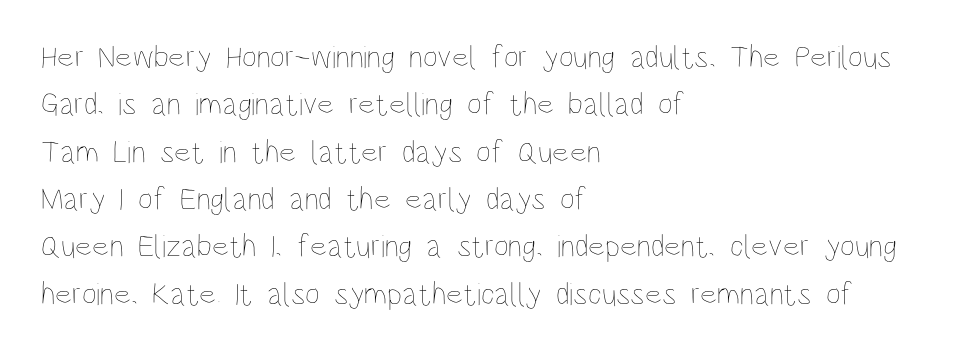
{"italic": "no", "bold": "no", "weight": "thin", "width": "condensed", "stroke_contrast": "low", "x_height": "large", "monospaced": "no", "underline": "no", "align": "left", "line_spacing": "normal", "line_spacing_ratio": 1.48, "letter_spacing": "normal", "letter_spacing_em": 0.0, "glyph_px": 32}
